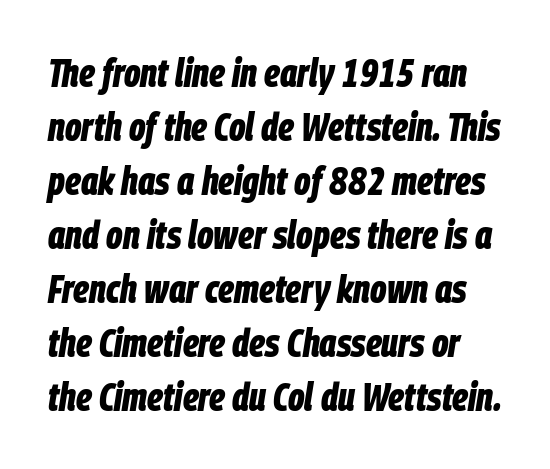
Q: Is the text bold? A: Yes.
Q: Is the text italic (slanted)? A: Yes, it leans right by about 9 degrees.
Q: Is the text underlined? A: No.
Q: Is the spacing between letters normal or unusually wide? A: Normal.
Q: Is the spacing between lines tight, normal or loose? A: Normal.
Q: Width (condensed, normal, or wide)? A: Condensed.
Q: Stroke contrast? A: Low.
Q: x-height? A: Large.
Q: Monospaced? A: No.
